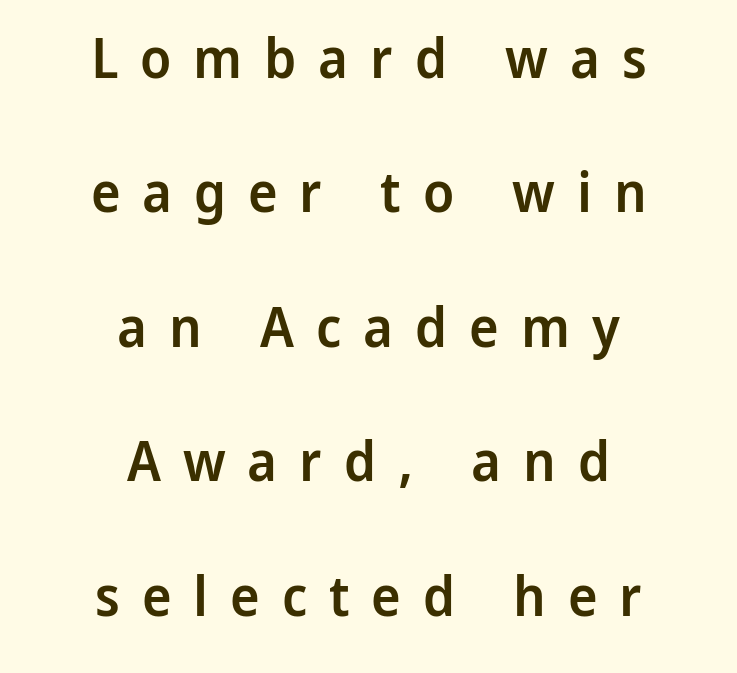
The image shows 56 px semibold sans-serif type, upright; set centered, loose line spacing (2.4x), unusually wide letter spacing (+0.39 em), not underlined; low stroke contrast and a medium x-height.
